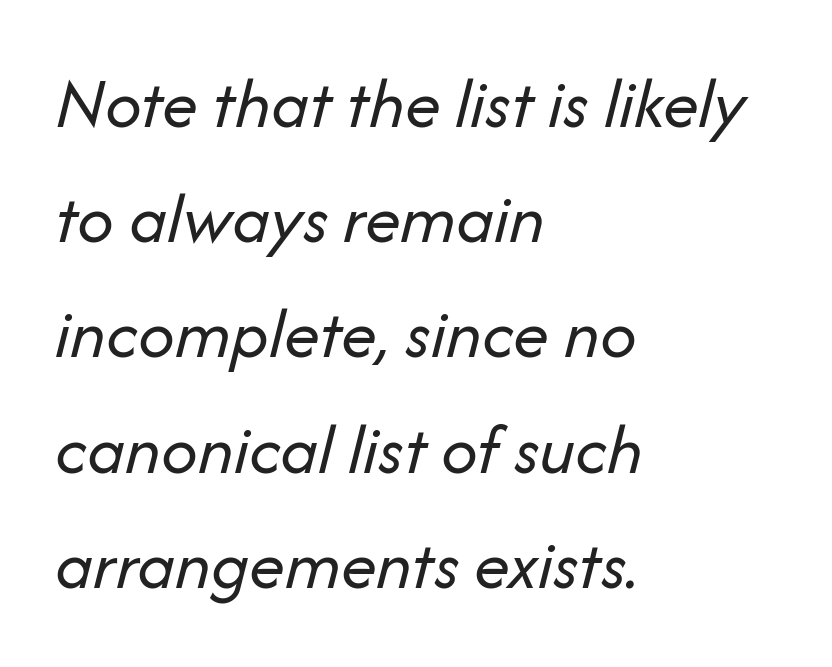
Q: Is the text bold? A: No.
Q: Is the text italic (slanted)? A: Yes, it leans right by about 14 degrees.
Q: Is the text underlined? A: No.
Q: How is the paragraph aligned? A: Left-aligned.
Q: Is the spacing between letters normal or unusually wide? A: Normal.
Q: Is the spacing between lines tight, normal or loose? A: Normal.
Q: Width (condensed, normal, or wide)? A: Normal.
Q: Stroke contrast? A: Low.
Q: x-height? A: Medium.
Q: Monospaced? A: No.
